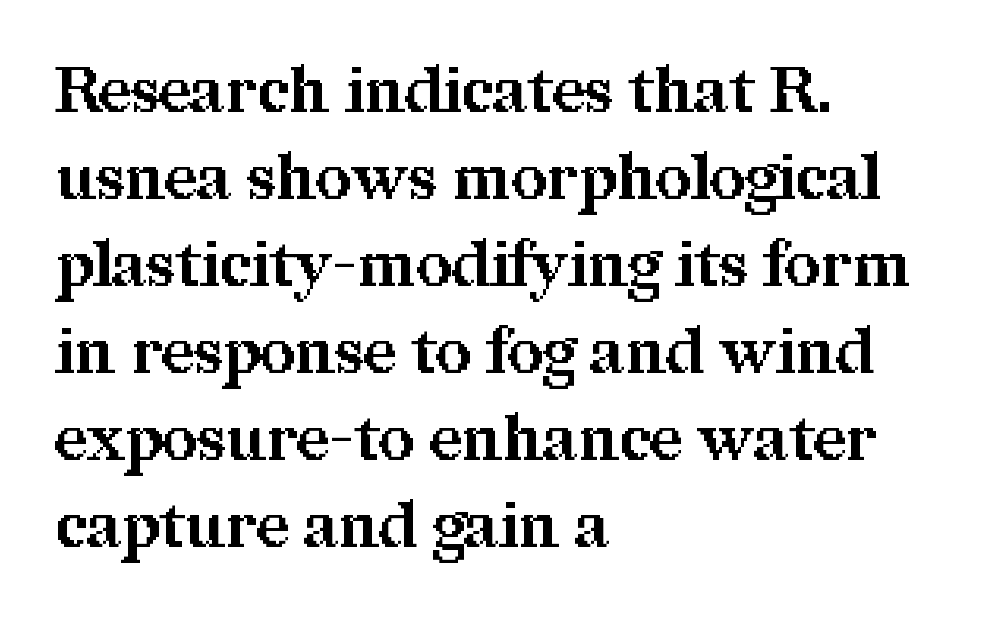
A typesetter would mark this as roman, not italic. Evenly set lines give the paragraph a standard silhouette. The rag falls on the right side of this text block. The passage shown has conventional tracking throughout. Letterform terminals end in serifs throughout the passage.
